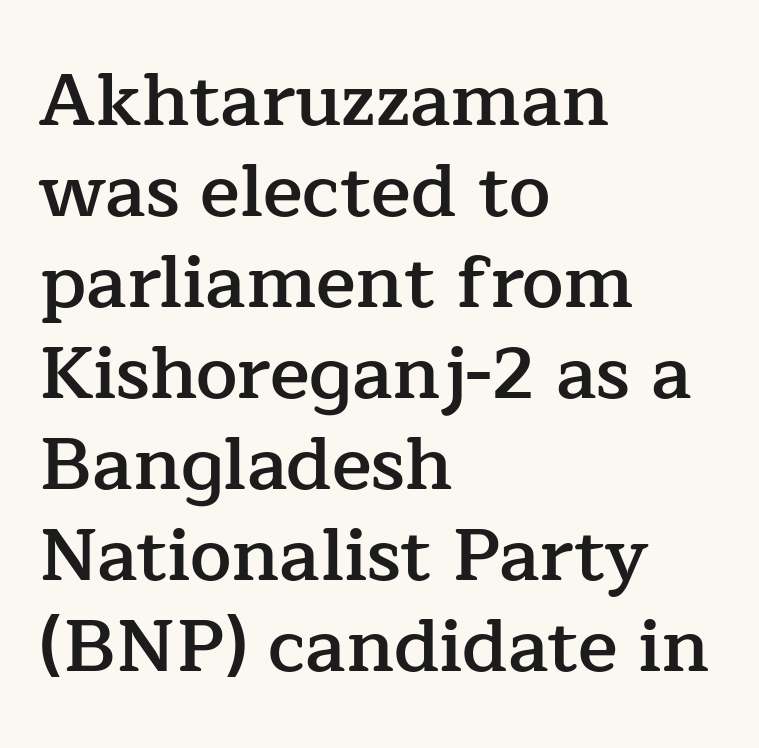
This is moderately heavy type, rendered in semibold. Looks like regular typesetting: each glyph gets only the width it needs. This sample uses an upright cut, with every glyph sitting square on the baseline. This is serif lettering, the kind often seen in printed books. Compared with a centered layout, this one pins lines to the left instead.
